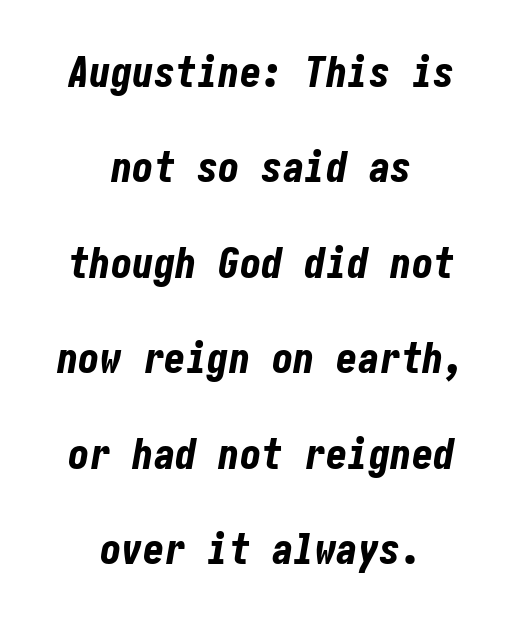
Q: Is the text bold? A: Yes.
Q: Is the text italic (slanted)? A: Yes, it leans right by about 10 degrees.
Q: Is the text underlined? A: No.
Q: How is the paragraph aligned? A: Centered.
Q: Is the spacing between letters normal or unusually wide? A: Normal.
Q: Is the spacing between lines tight, normal or loose? A: Loose.
Q: Width (condensed, normal, or wide)? A: Condensed.
Q: Stroke contrast? A: Low.
Q: x-height? A: Medium.
